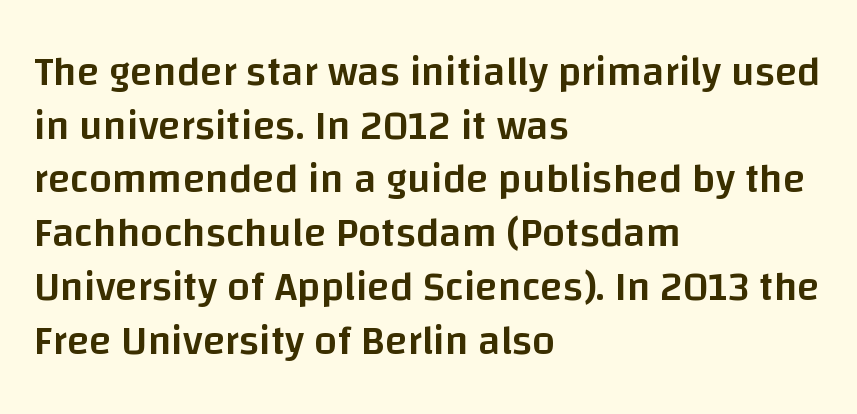
Q: Is the text bold? A: Semi-bold.
Q: Is the text italic (slanted)? A: No, it is upright.
Q: Is the typeface a serif or a sans-serif typeface? A: Sans-serif.
Q: Is the text underlined? A: No.
Q: How is the paragraph aligned? A: Left-aligned.
Q: Is the spacing between letters normal or unusually wide? A: Normal.
Q: Is the spacing between lines tight, normal or loose? A: Normal.
Q: Width (condensed, normal, or wide)? A: Normal.
Q: Stroke contrast? A: Low.
Q: x-height? A: Large.
Q: Monospaced? A: No.
